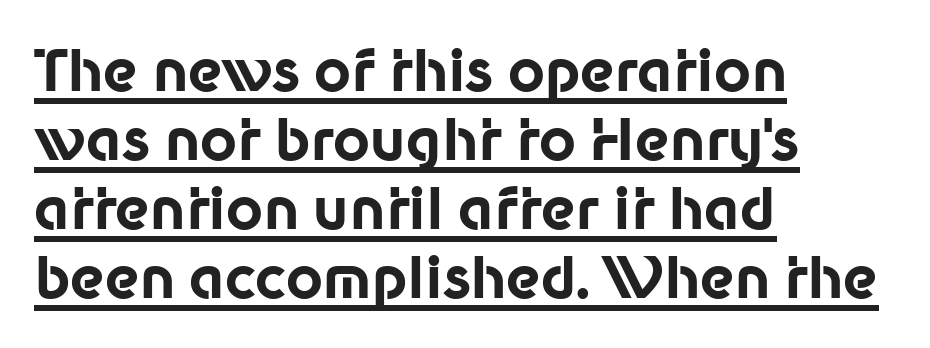
The image shows 57 px bold sans-serif type, upright; set left-aligned, line spacing 1.21x, normal letter spacing, underlined; low stroke contrast and a medium x-height.
